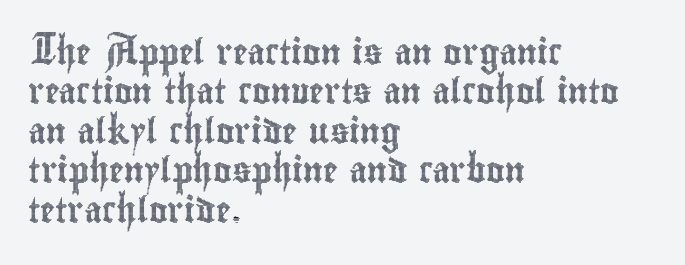
The image shows 25 px text type, upright; set left-aligned, normal line spacing (1.58x), normal letter spacing, not underlined.
